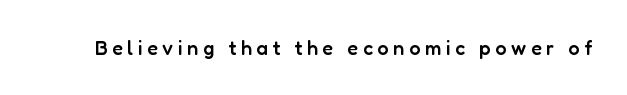
{"italic": "no", "bold": "semi", "underline": "no", "letter_spacing": "wide", "letter_spacing_em": 0.23, "glyph_px": 20}
